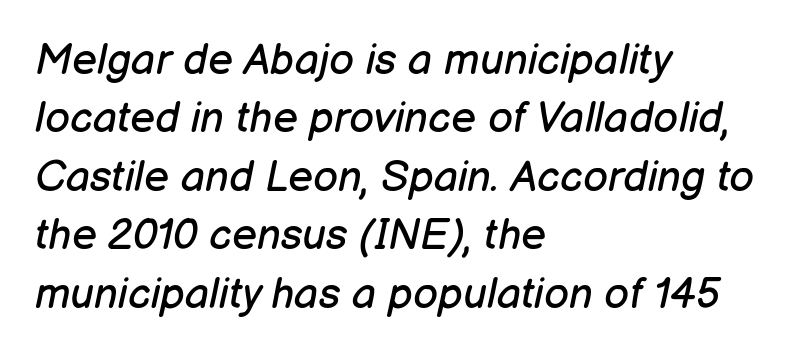
The specimen omits any rule beneath the text block's lines. When letters slant like this, we call the style italic. Leading matches the norm, producing a regular column. This sample has the flowing, uneven cadence of proportional lettering. Is this a heavy cut? Hardly; it is regular or lighter. The face used here is rendered with its standard letterfit.
